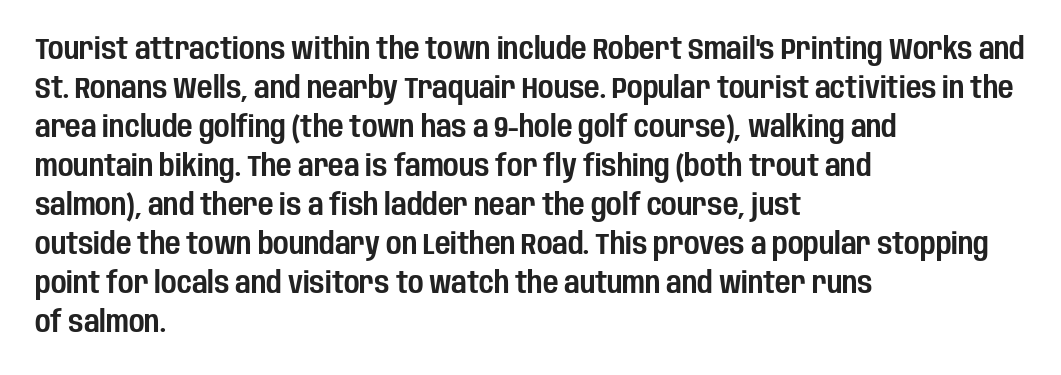
Q: Is the text italic (slanted)? A: No, it is upright.
Q: Is the typeface a serif or a sans-serif typeface? A: Sans-serif.
Q: Is the text underlined? A: No.
Q: How is the paragraph aligned? A: Left-aligned.
Q: Is the spacing between letters normal or unusually wide? A: Normal.
Q: Is the spacing between lines tight, normal or loose? A: Normal.
Q: Width (condensed, normal, or wide)? A: Condensed.
Q: Stroke contrast? A: Low.
Q: x-height? A: Large.
Q: Monospaced? A: No.
